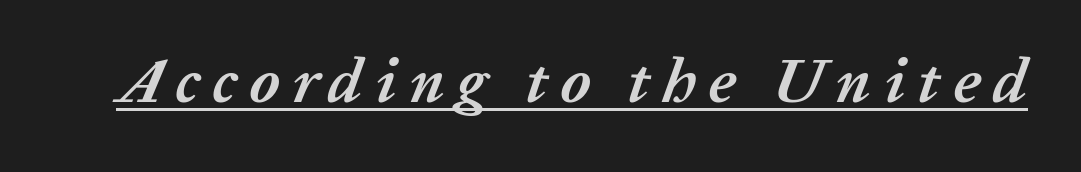
{"italic": "yes", "lean": "right", "slant_degrees": 20, "bold": "yes", "weight": "semibold", "width": "normal", "stroke_contrast": "low", "x_height": "medium", "monospaced": "no", "underline": "yes", "glyph_px": 63}
